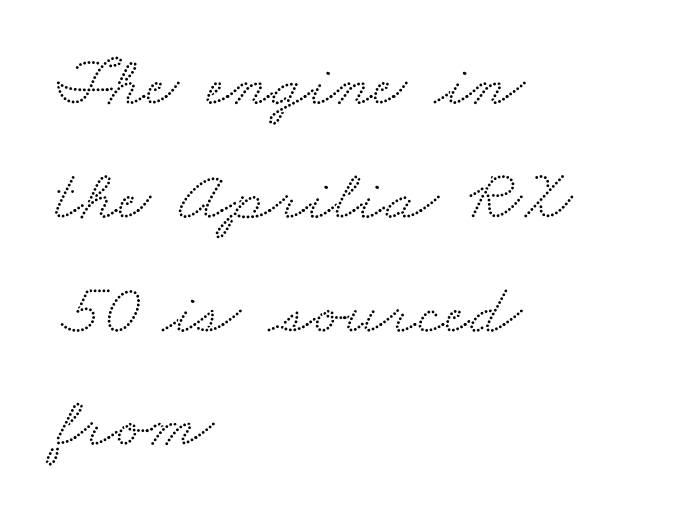
Leading matches the norm, producing a regular column. Reading down the block, your eye returns to a fixed left position each line. The rendering uses natural spacing where letterforms have individual widths. Rule under the text: the space is simply empty. The face used here is rendered with its standard letterfit. Each letter's strokes conclude with small projecting serifs.
